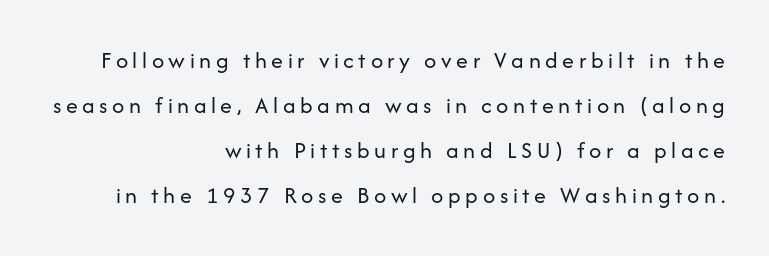
The image shows 24 px text type, upright; set right-aligned, line spacing 1.88x, not underlined.
